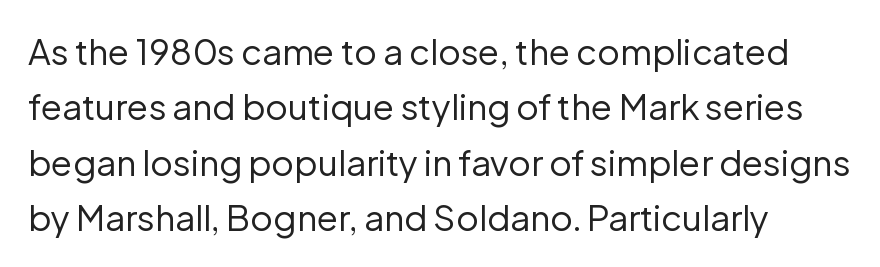
{"serif": "no", "italic": "no", "bold": "no", "weight": "regular", "width": "normal", "stroke_contrast": "low", "x_height": "medium", "monospaced": "no", "underline": "no", "align": "left", "line_spacing": "normal", "line_spacing_ratio": 1.58, "letter_spacing": "normal", "letter_spacing_em": 0.0, "glyph_px": 35}
